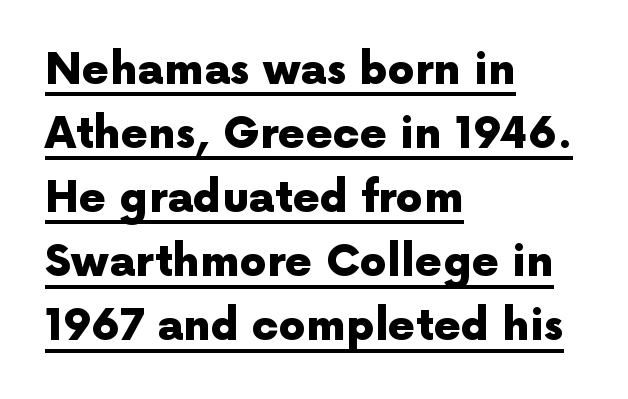
{"serif": "no", "italic": "no", "bold": "yes", "weight": "heavy", "width": "normal", "x_height": "medium", "monospaced": "no", "underline": "yes", "align": "left", "line_spacing": "normal", "line_spacing_ratio": 1.49, "letter_spacing": "normal", "letter_spacing_em": 0.0, "glyph_px": 43}
